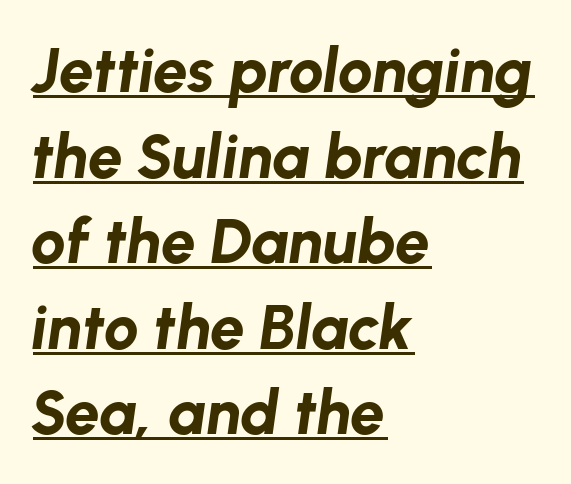
Q: Is the text bold? A: Yes.
Q: Is the text italic (slanted)? A: Yes, it leans right by about 8 degrees.
Q: Is the text underlined? A: Yes.
Q: How is the paragraph aligned? A: Left-aligned.
Q: Is the spacing between letters normal or unusually wide? A: Normal.
Q: Is the spacing between lines tight, normal or loose? A: Normal.
Q: Width (condensed, normal, or wide)? A: Normal.
Q: Stroke contrast? A: Low.
Q: x-height? A: Medium.
Q: Monospaced? A: No.
